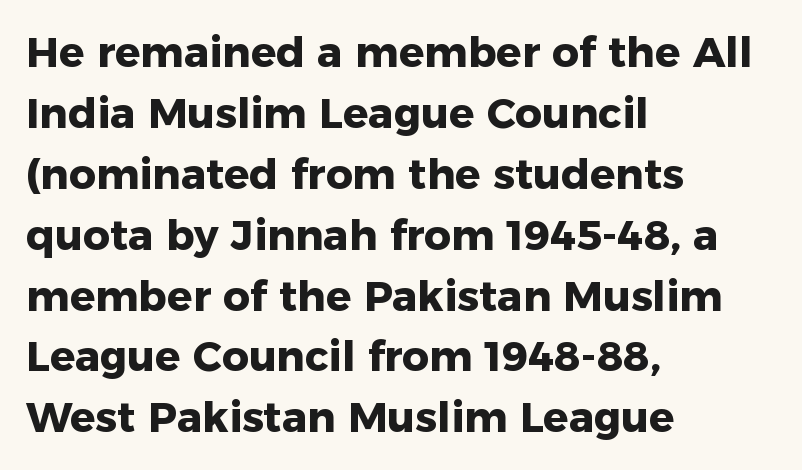
{"serif": "no", "italic": "no", "bold": "yes", "weight": "heavy", "width": "normal", "stroke_contrast": "low", "x_height": "medium", "monospaced": "no", "underline": "no", "align": "left", "line_spacing": "normal", "line_spacing_ratio": 1.45, "letter_spacing": "normal", "letter_spacing_em": 0.0, "glyph_px": 42}
